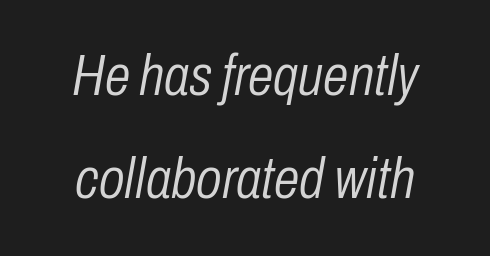
The image shows 58 px light, condensed type, italic (leaning right); set line spacing 1.78x, normal letter spacing, not underlined; low stroke contrast and a medium x-height.
